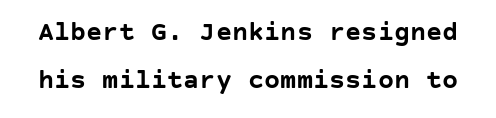
Between one letter and the next there's only the usual sliver of space. Weight: bold. The glyphs are unaccompanied by any horizontal stroke below them. Quick note: not italic, upright.
